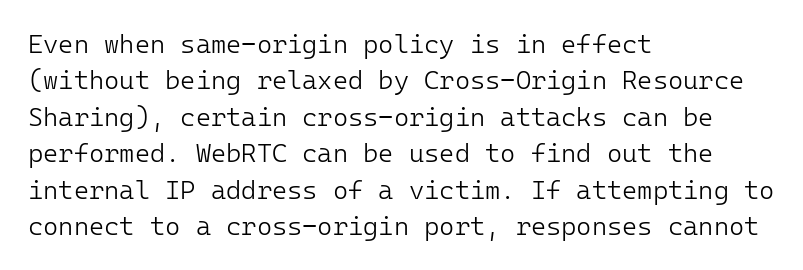
The image shows 26 px text type, upright; set left-aligned, normal line spacing (1.4x), normal letter spacing, not underlined.
